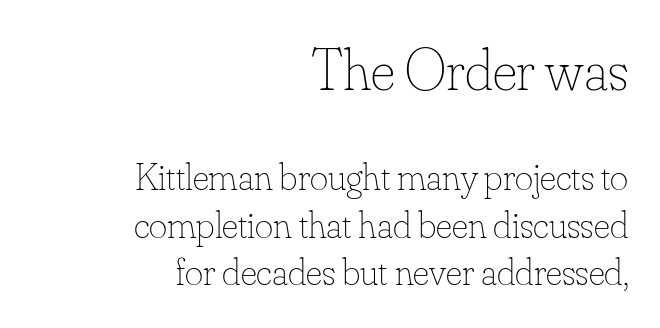
Q: Is the text bold? A: No.
Q: Is the text italic (slanted)? A: No, it is upright.
Q: Is the text underlined? A: No.
Q: How is the paragraph aligned? A: Right-aligned.
Q: Is the spacing between letters normal or unusually wide? A: Normal.
Q: Which block of text is set in a larger size, the first (top) or the second (bottom)? A: The first (top) one.
Q: Width (condensed, normal, or wide)? A: Normal.
Q: Stroke contrast? A: Low.
Q: x-height? A: Small.
Q: Monospaced? A: No.
